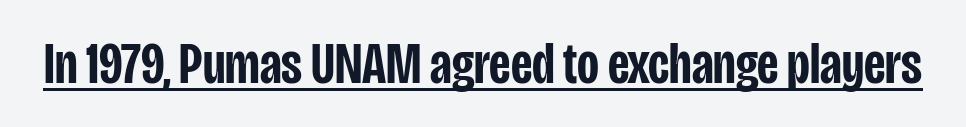
Italic? Not at all — the glyphs are vertical. Check where the strokes stop: nothing finishes them off — pure sans. Between one letter and the next there's only the usual sliver of space. Think of a printed novel: that variable character pitch is what you see here.
